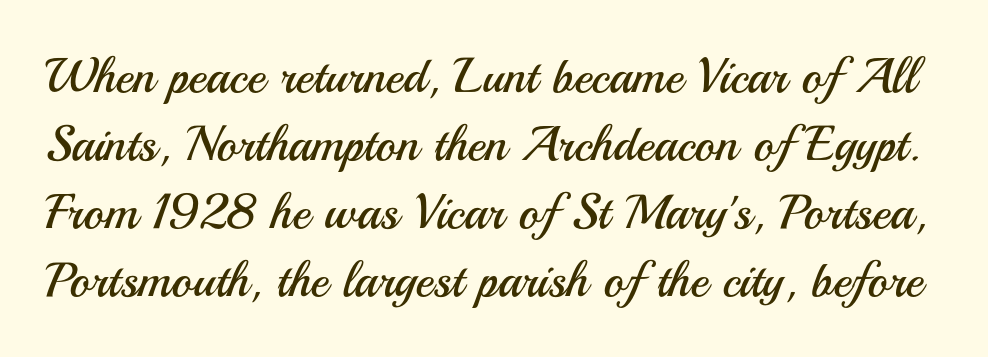
{"serif": "no", "bold": "no", "weight": "regular", "width": "normal", "stroke_contrast": "medium", "x_height": "small", "monospaced": "no", "underline": "no", "line_spacing": "normal", "line_spacing_ratio": 1.39, "letter_spacing": "normal", "letter_spacing_em": 0.0, "glyph_px": 49}
